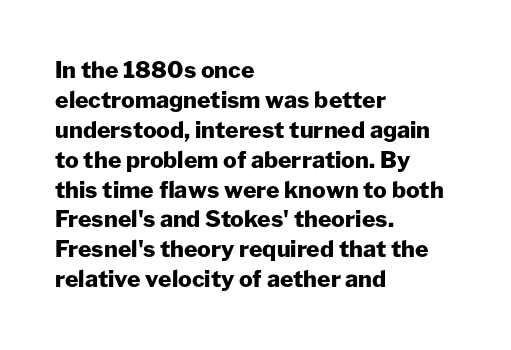
Q: Is the text bold? A: Yes.
Q: Is the text italic (slanted)? A: No, it is upright.
Q: Is the text underlined? A: No.
Q: How is the paragraph aligned? A: Left-aligned.
Q: Is the spacing between letters normal or unusually wide? A: Normal.
Q: Is the spacing between lines tight, normal or loose? A: Normal.
